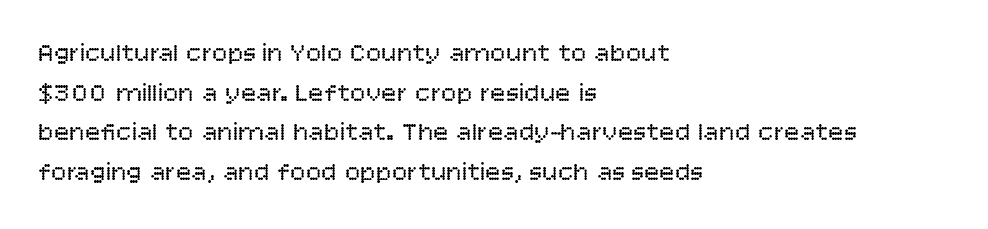
The image shows 26 px text type, upright; set left-aligned, normal line spacing (1.52x), normal letter spacing, not underlined.
